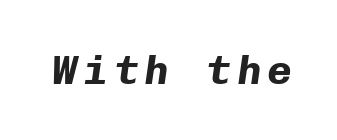
{"italic": "yes", "lean": "right", "slant_degrees": 8, "bold": "yes", "weight": "bold", "width": "normal", "stroke_contrast": "low", "x_height": "medium", "monospaced": "yes", "underline": "no", "glyph_px": 41}
